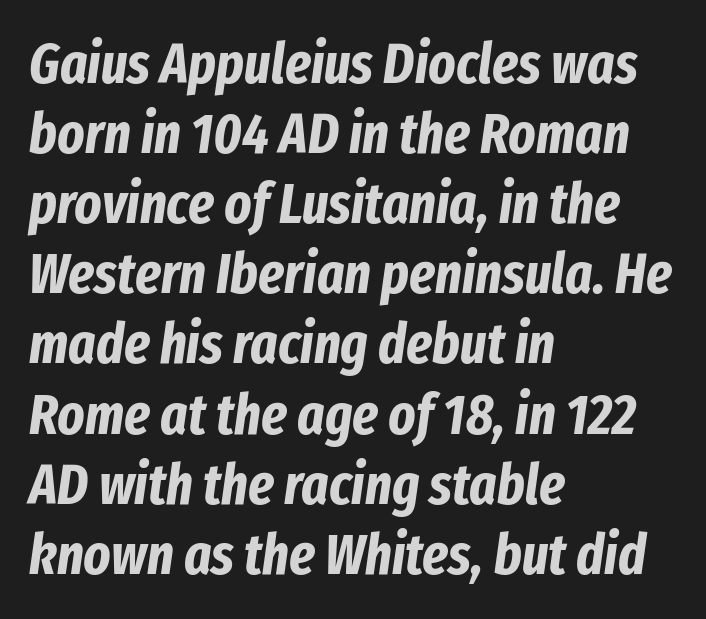
Q: Is the text bold? A: Yes.
Q: Is the text italic (slanted)? A: Yes, it leans right by about 8 degrees.
Q: Is the text underlined? A: No.
Q: How is the paragraph aligned? A: Left-aligned.
Q: Is the spacing between letters normal or unusually wide? A: Normal.
Q: Width (condensed, normal, or wide)? A: Condensed.
Q: Stroke contrast? A: Low.
Q: x-height? A: Medium.
Q: Monospaced? A: No.
